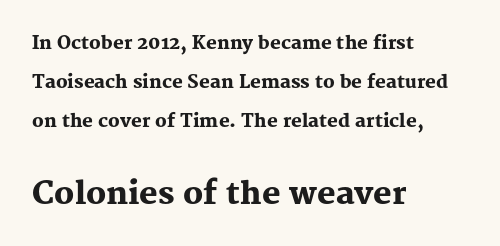
Q: Is the text bold? A: Yes.
Q: Is the text italic (slanted)? A: No, it is upright.
Q: Is the typeface a serif or a sans-serif typeface? A: Serif.
Q: Is the text underlined? A: No.
Q: How is the paragraph aligned? A: Left-aligned.
Q: Is the spacing between letters normal or unusually wide? A: Normal.
Q: Is the spacing between lines tight, normal or loose? A: Loose.
Q: Which block of text is set in a larger size, the first (top) or the second (bottom)? A: The second (bottom) one.
Q: Width (condensed, normal, or wide)? A: Normal.
Q: Stroke contrast? A: Medium.
Q: x-height? A: Medium.
Q: Monospaced? A: No.
